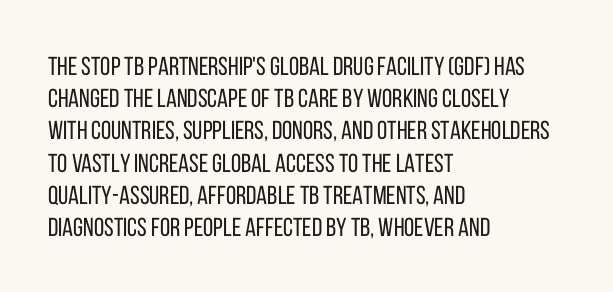
{"italic": "no", "bold": "no", "underline": "no", "align": "left", "line_spacing_ratio": 1.24, "letter_spacing": "normal", "letter_spacing_em": 0.0, "glyph_px": 26}
